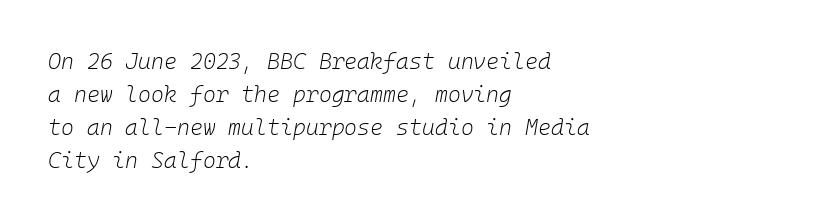
Q: Is the text bold? A: No.
Q: Is the text italic (slanted)? A: Yes, it leans right by about 10 degrees.
Q: Is the text underlined? A: No.
Q: How is the paragraph aligned? A: Left-aligned.
Q: Is the spacing between letters normal or unusually wide? A: Normal.
Q: Is the spacing between lines tight, normal or loose? A: Normal.
